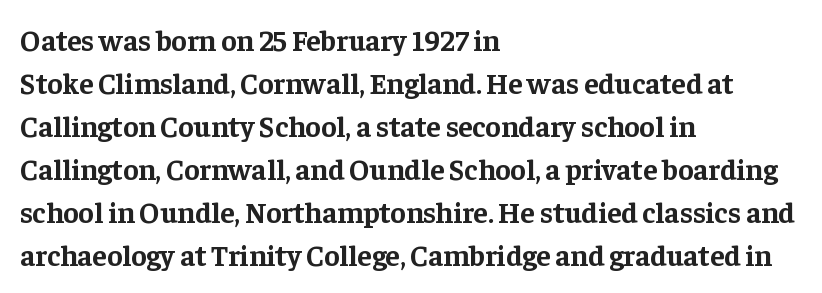
The image shows 29 px bold serif type, upright; set left-aligned, normal line spacing (1.48x), normal letter spacing, not underlined; low stroke contrast and a medium x-height.
